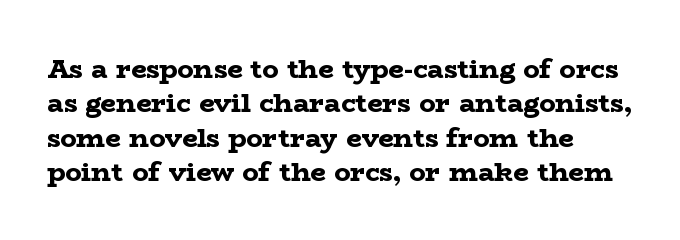
Q: Is the text bold? A: Yes.
Q: Is the text italic (slanted)? A: No, it is upright.
Q: Is the text underlined? A: No.
Q: How is the paragraph aligned? A: Left-aligned.
Q: Is the spacing between letters normal or unusually wide? A: Normal.
Q: Is the spacing between lines tight, normal or loose? A: Normal.
